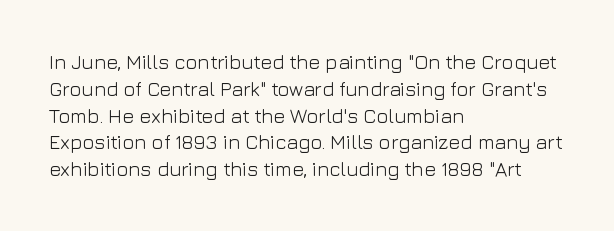
Unlike italic type, these characters show no tilt at all. Honestly, there is no underline to notice here at all. The ragged edge is on the right, which tells us the setting is flush left. Tracking here is standard; glyphs follow each other at the usual distance.
